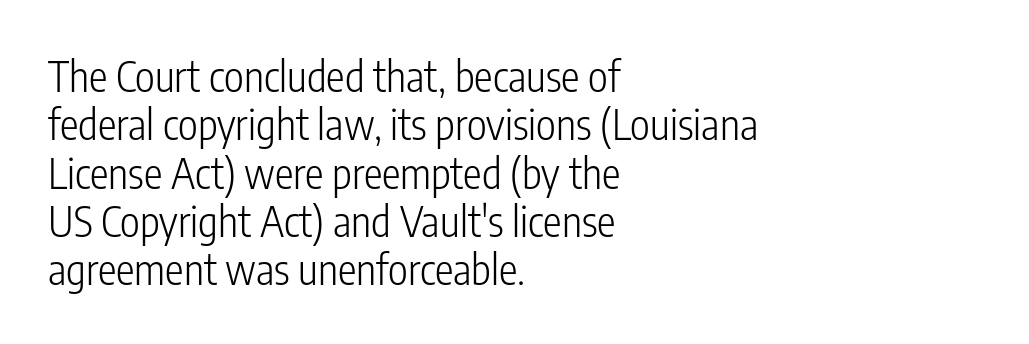
Q: Is the text bold? A: No.
Q: Is the text italic (slanted)? A: No, it is upright.
Q: Is the typeface a serif or a sans-serif typeface? A: Sans-serif.
Q: Is the text underlined? A: No.
Q: How is the paragraph aligned? A: Left-aligned.
Q: Is the spacing between letters normal or unusually wide? A: Normal.
Q: Is the spacing between lines tight, normal or loose? A: Tight.
Q: Width (condensed, normal, or wide)? A: Condensed.
Q: Stroke contrast? A: Low.
Q: x-height? A: Medium.
Q: Monospaced? A: No.
